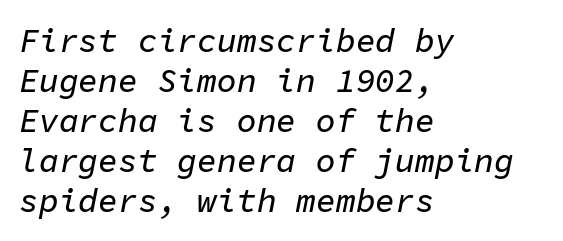
The typography opts for an oblique posture over an upright one. Tracking value appears to be zero — textbook default spacing. Plain, unruled lines of type. Think of a typewriter: that constant character pitch is what you see here. Left-aligned paragraph, ragged on the right.
